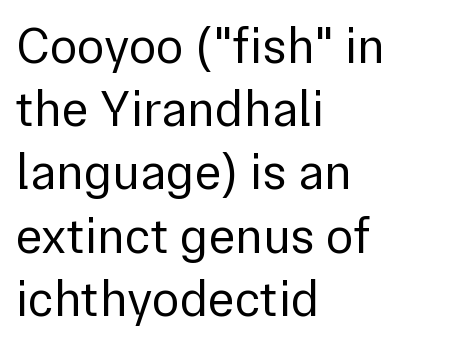
Q: Is the text bold? A: No.
Q: Is the text italic (slanted)? A: No, it is upright.
Q: Is the typeface a serif or a sans-serif typeface? A: Sans-serif.
Q: Is the text underlined? A: No.
Q: How is the paragraph aligned? A: Left-aligned.
Q: Is the spacing between letters normal or unusually wide? A: Normal.
Q: Width (condensed, normal, or wide)? A: Normal.
Q: Stroke contrast? A: Low.
Q: x-height? A: Medium.
Q: Monospaced? A: No.
